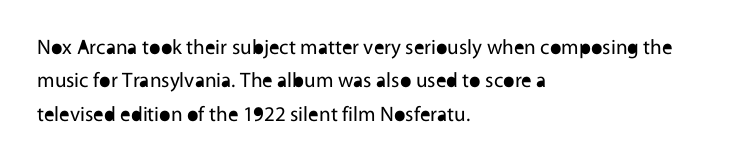
Q: Is the text bold? A: No.
Q: Is the text italic (slanted)? A: No, it is upright.
Q: Is the text underlined? A: No.
Q: How is the paragraph aligned? A: Left-aligned.
Q: Is the spacing between letters normal or unusually wide? A: Normal.
Q: Is the spacing between lines tight, normal or loose? A: Normal.
